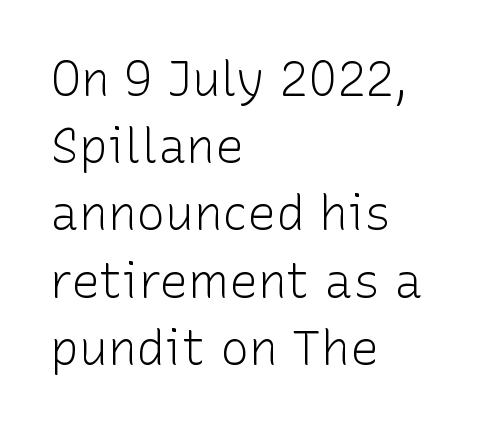
Q: Is the text bold? A: No.
Q: Is the text italic (slanted)? A: No, it is upright.
Q: Is the typeface a serif or a sans-serif typeface? A: Sans-serif.
Q: Is the text underlined? A: No.
Q: How is the paragraph aligned? A: Left-aligned.
Q: Is the spacing between letters normal or unusually wide? A: Normal.
Q: Is the spacing between lines tight, normal or loose? A: Normal.
Q: Width (condensed, normal, or wide)? A: Normal.
Q: Stroke contrast? A: Low.
Q: x-height? A: Medium.
Q: Monospaced? A: No.
